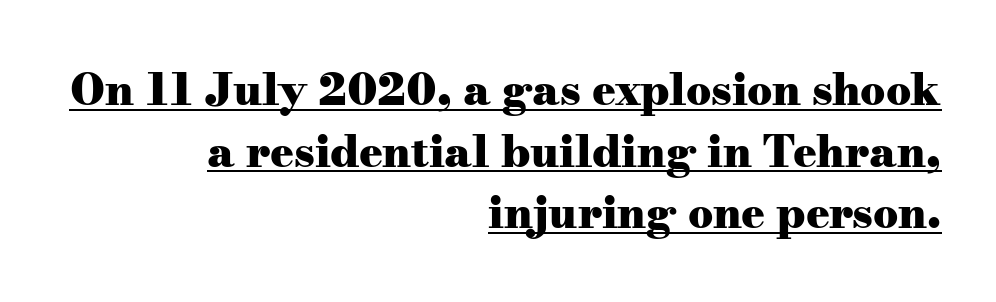
These lines are rendered in a variable-pitch font. The rag falls on the left side of this text block. Is the letter spacing exaggerated? No — it looks like the ordinary default. The face used here is seriffed, in the tradition of book romans. Does the leading feel generous? No, just average. Heft: maximum for text — a bold.
